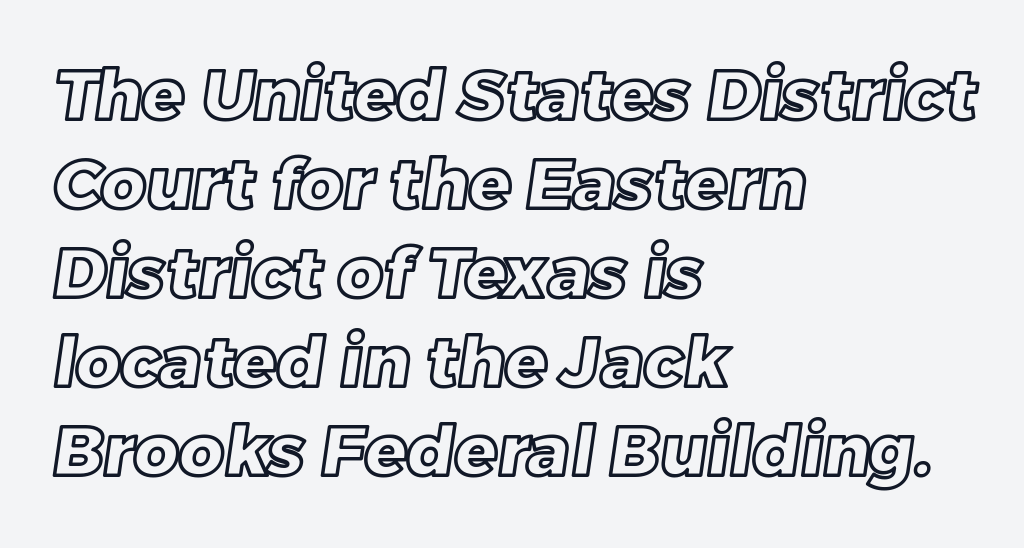
Q: Is the text underlined? A: No.
Q: How is the paragraph aligned? A: Left-aligned.
Q: Is the spacing between letters normal or unusually wide? A: Normal.
Q: Is the spacing between lines tight, normal or loose? A: Normal.
Q: Width (condensed, normal, or wide)? A: Normal.
Q: x-height? A: Large.
Q: Monospaced? A: No.
